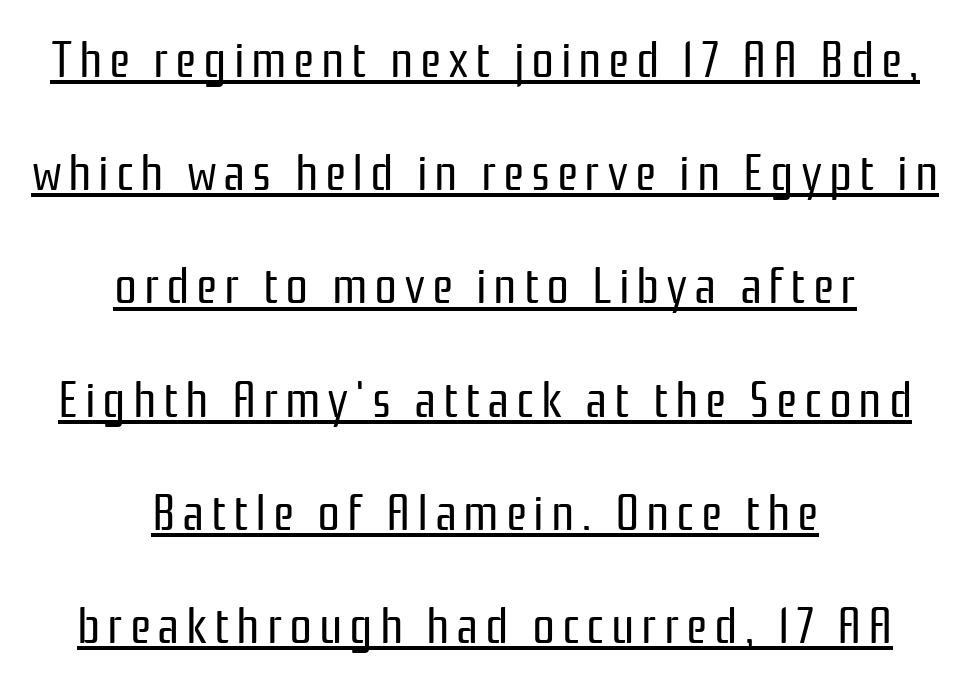
Q: Is the text bold? A: No.
Q: Is the text italic (slanted)? A: No, it is upright.
Q: Is the typeface a serif or a sans-serif typeface? A: Sans-serif.
Q: Is the text underlined? A: Yes.
Q: How is the paragraph aligned? A: Centered.
Q: Is the spacing between lines tight, normal or loose? A: Loose.
Q: Width (condensed, normal, or wide)? A: Condensed.
Q: Stroke contrast? A: Low.
Q: x-height? A: Medium.
Q: Monospaced? A: No.
